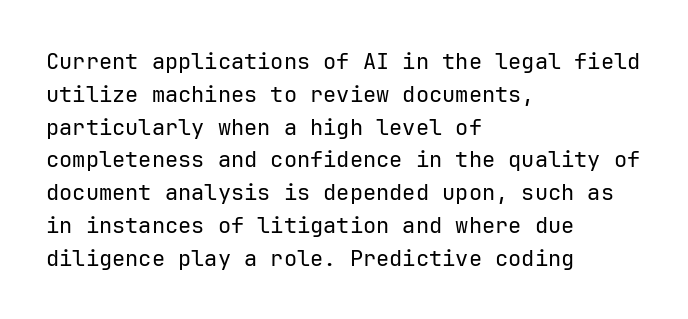
Q: Is the text bold? A: No.
Q: Is the text italic (slanted)? A: No, it is upright.
Q: Is the text underlined? A: No.
Q: How is the paragraph aligned? A: Left-aligned.
Q: Is the spacing between letters normal or unusually wide? A: Normal.
Q: Is the spacing between lines tight, normal or loose? A: Normal.
